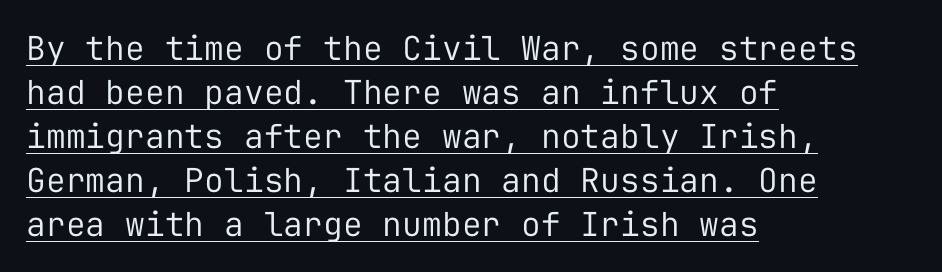
The image shows 33 px regular-weight sans-serif type, upright, monospaced; set left-aligned, normal line spacing (1.33x), normal letter spacing, underlined; low stroke contrast and a medium x-height.
